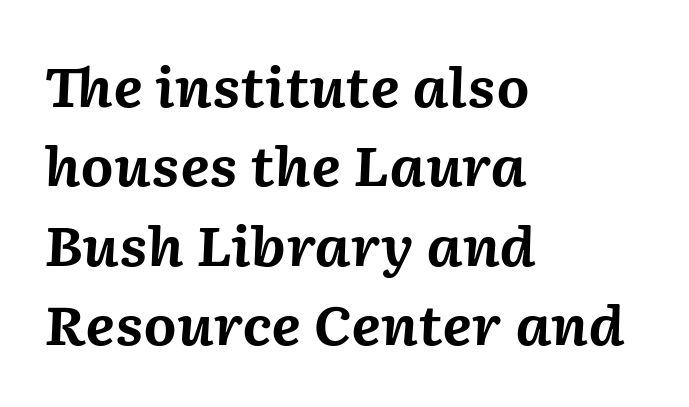
The image shows 53 px bold type, italic (leaning right); set left-aligned, normal line spacing (1.5x), normal letter spacing, not underlined; medium stroke contrast and a medium x-height.
